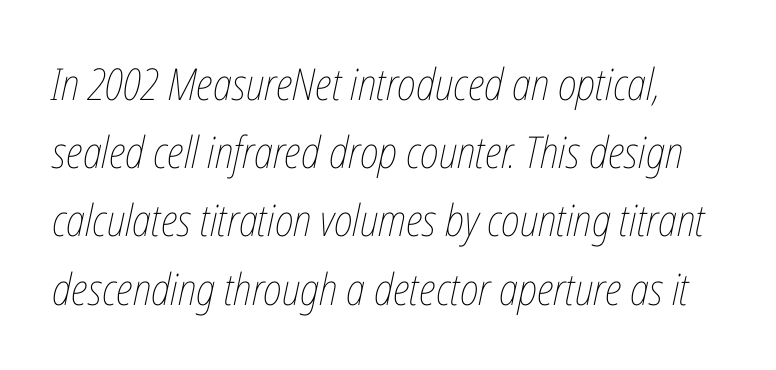
The image shows 44 px thin, condensed type, italic (leaning right); set normal line spacing (1.55x), normal letter spacing, not underlined; low stroke contrast and a medium x-height.
